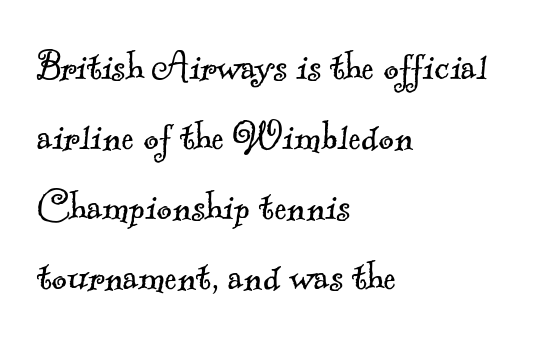
The image shows 47 px light serif type; set left-aligned, normal line spacing (1.49x), normal letter spacing, not underlined; a small x-height.
